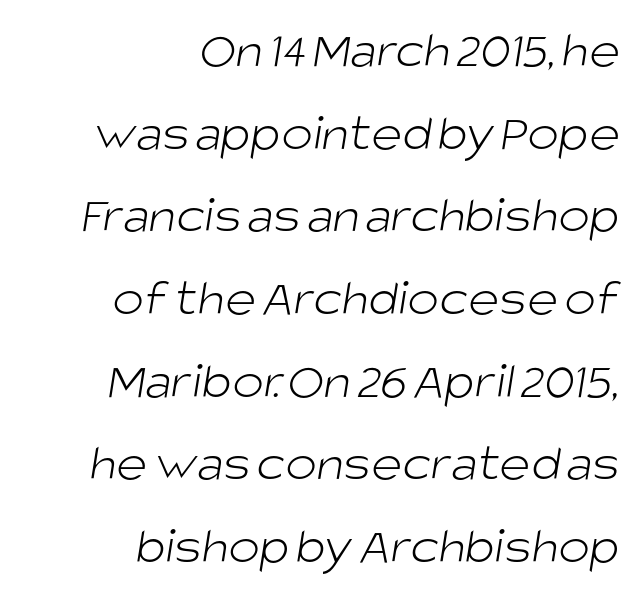
The image shows 53 px light sans-serif type; set right-aligned, normal line spacing (1.56x), normal letter spacing, not underlined; low stroke contrast and a large x-height.
